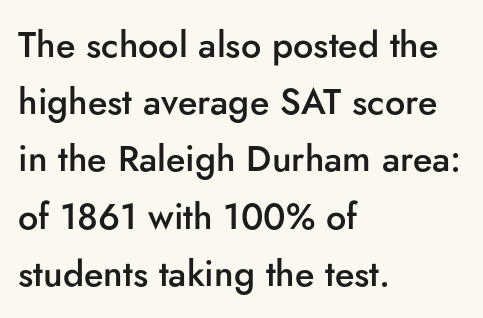
The letters advance in unequal steps, a hallmark of proportional type. This is sans-serif lettering, the kind often seen on screens and signage. Summary of vertical rhythm: regular, with standard interline spacing. The face used here is a semibold: visibly heavier than regular, lighter than bold. Here the glyphs are tracked normally, forming tight word shapes.
